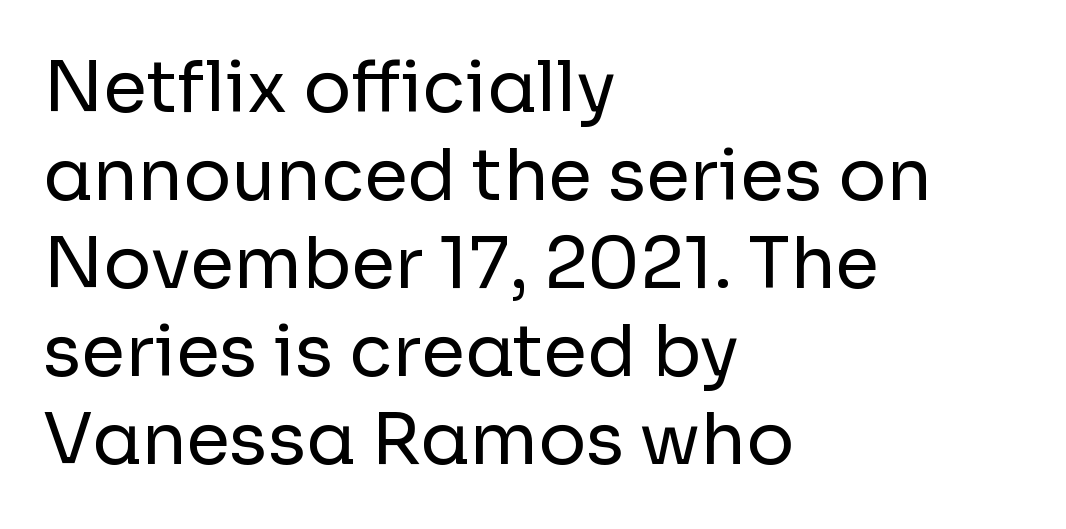
Nothing heavy about these letters — not bold at all. Honestly, the letter spacing is just normal — you wouldn't notice it. Classification — sans serif. Rule under the text: the space is simply empty.
